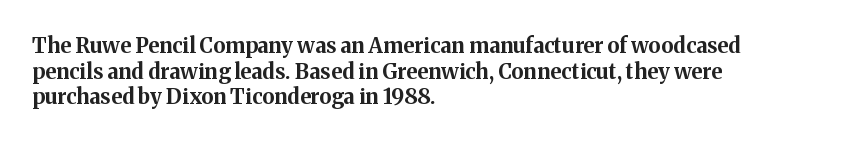
Is there any slant? The stems are plumb. The zone under the glyphs is completely vacant. Caption: bold face, heavy strokes. Each word holds together tightly as a unit, with standard inter-letter gaps. Does the copy run flush right? No — it runs flush left.
